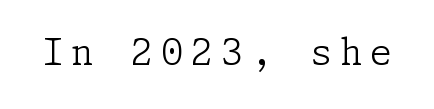
{"serif": "yes", "italic": "no", "bold": "no", "weight": "light", "width": "normal", "stroke_contrast": "low", "x_height": "medium", "underline": "no", "letter_spacing": "wide", "letter_spacing_em": 0.21, "glyph_px": 36}
